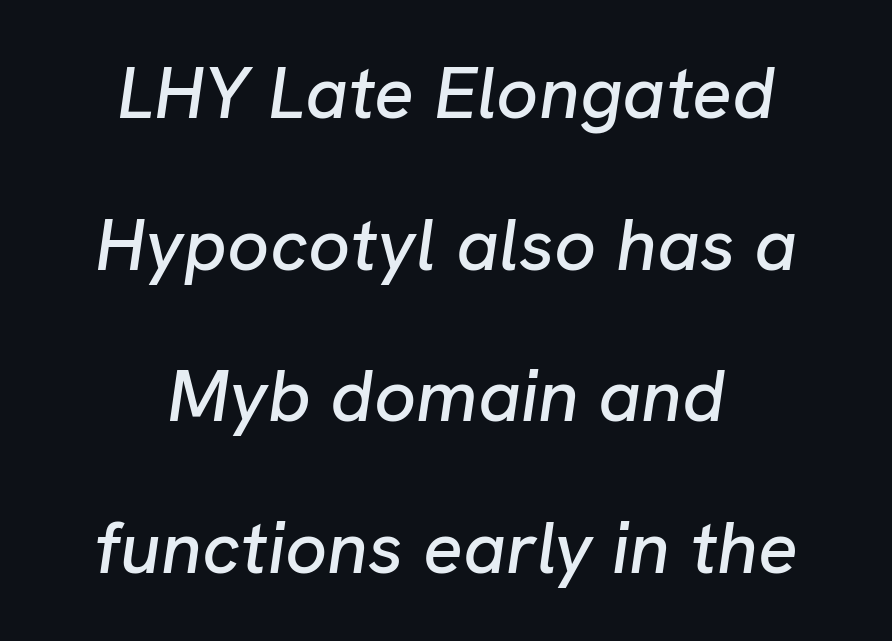
The space beneath each line is pristine and unruled. The text carries the slant typical of an italic or oblique font. Honestly, the rows look like they've been pulled way apart. Spacing verdict: proportional, widths tailored to each character.
